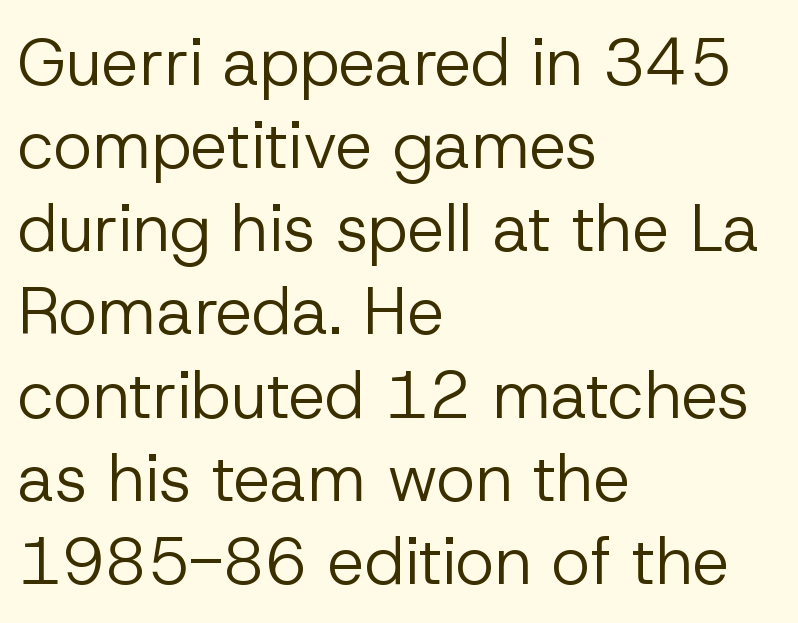
{"serif": "no", "italic": "no", "bold": "no", "weight": "regular", "width": "normal", "stroke_contrast": "low", "x_height": "medium", "monospaced": "no", "underline": "no", "align": "left", "line_spacing": "normal", "line_spacing_ratio": 1.26, "letter_spacing": "normal", "letter_spacing_em": 0.0, "glyph_px": 66}
